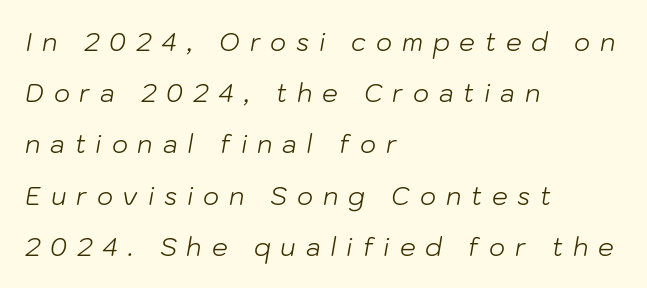
{"italic": "yes", "lean": "right", "slant_degrees": 10, "bold": "no", "underline": "no", "align": "left", "line_spacing": "loose", "line_spacing_ratio": 2.05, "letter_spacing": "wide", "letter_spacing_em": 0.39, "glyph_px": 25}
